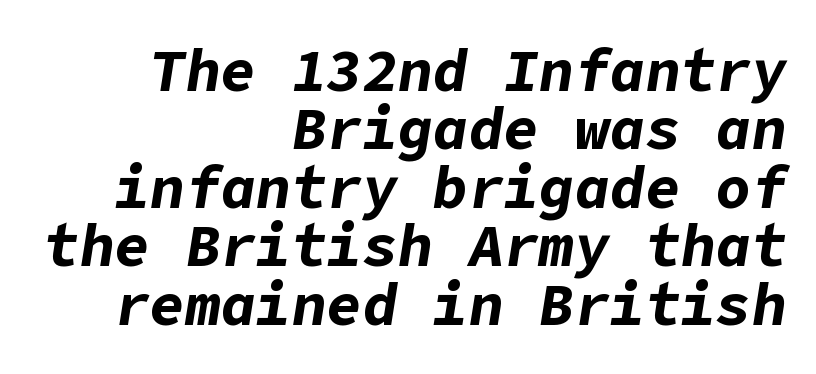
Q: Is the text bold? A: Yes.
Q: Is the text italic (slanted)? A: Yes, it leans right by about 9 degrees.
Q: Is the text underlined? A: No.
Q: How is the paragraph aligned? A: Right-aligned.
Q: Is the spacing between letters normal or unusually wide? A: Normal.
Q: Is the spacing between lines tight, normal or loose? A: Tight.
Q: Width (condensed, normal, or wide)? A: Normal.
Q: Stroke contrast? A: Low.
Q: x-height? A: Medium.
